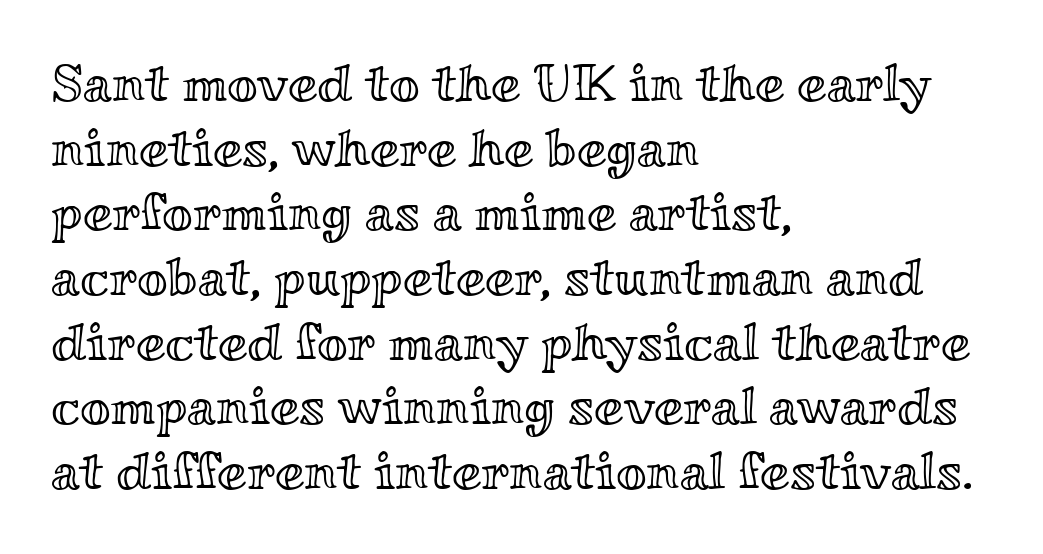
Q: Is the text italic (slanted)? A: No, it is upright.
Q: Is the text underlined? A: No.
Q: How is the paragraph aligned? A: Left-aligned.
Q: Is the spacing between letters normal or unusually wide? A: Normal.
Q: Width (condensed, normal, or wide)? A: Wide.
Q: x-height? A: Small.
Q: Monospaced? A: No.
